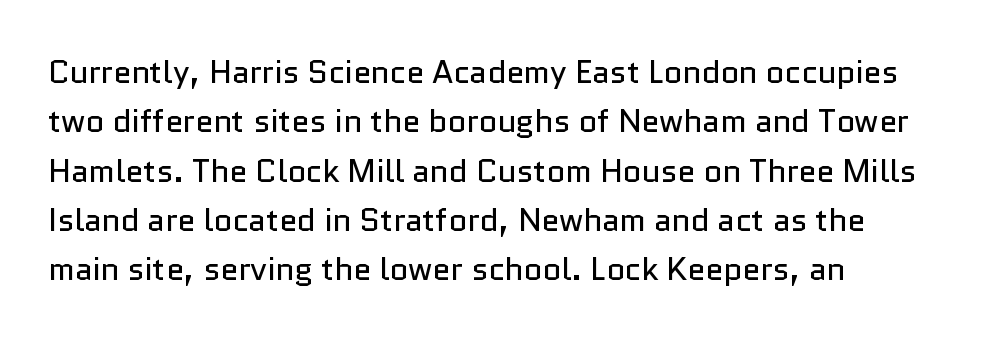
Q: Is the text bold? A: No.
Q: Is the text italic (slanted)? A: No, it is upright.
Q: Is the typeface a serif or a sans-serif typeface? A: Sans-serif.
Q: Is the text underlined? A: No.
Q: How is the paragraph aligned? A: Left-aligned.
Q: Is the spacing between letters normal or unusually wide? A: Normal.
Q: Is the spacing between lines tight, normal or loose? A: Normal.
Q: Width (condensed, normal, or wide)? A: Normal.
Q: Stroke contrast? A: Low.
Q: x-height? A: Medium.
Q: Monospaced? A: No.
